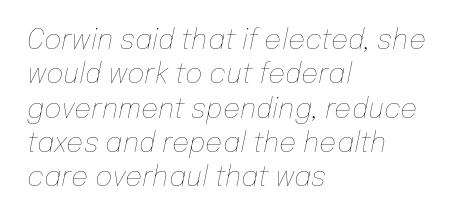
Q: Is the text bold? A: No.
Q: Is the text italic (slanted)? A: Yes, it leans right by about 12 degrees.
Q: Is the text underlined? A: No.
Q: How is the paragraph aligned? A: Left-aligned.
Q: Is the spacing between letters normal or unusually wide? A: Normal.
Q: Is the spacing between lines tight, normal or loose? A: Normal.
